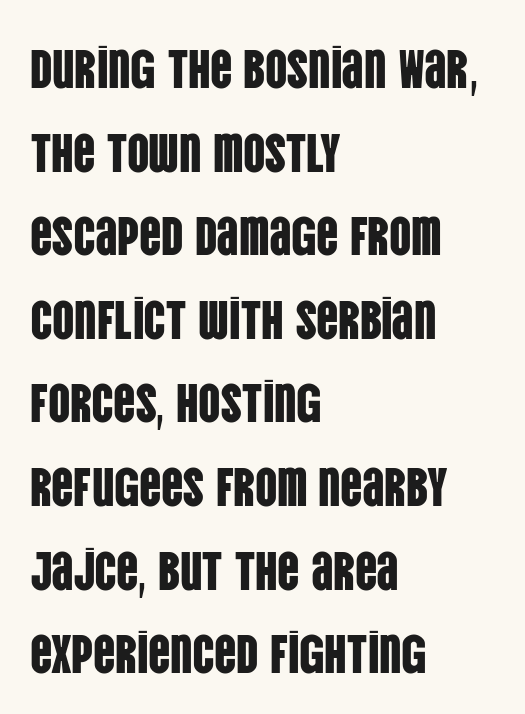
{"serif": "no", "italic": "no", "width": "condensed", "stroke_contrast": "low", "x_height": "large", "monospaced": "no", "underline": "no", "align": "left", "line_spacing": "normal", "line_spacing_ratio": 1.52, "letter_spacing": "normal", "letter_spacing_em": 0.0, "glyph_px": 55}
